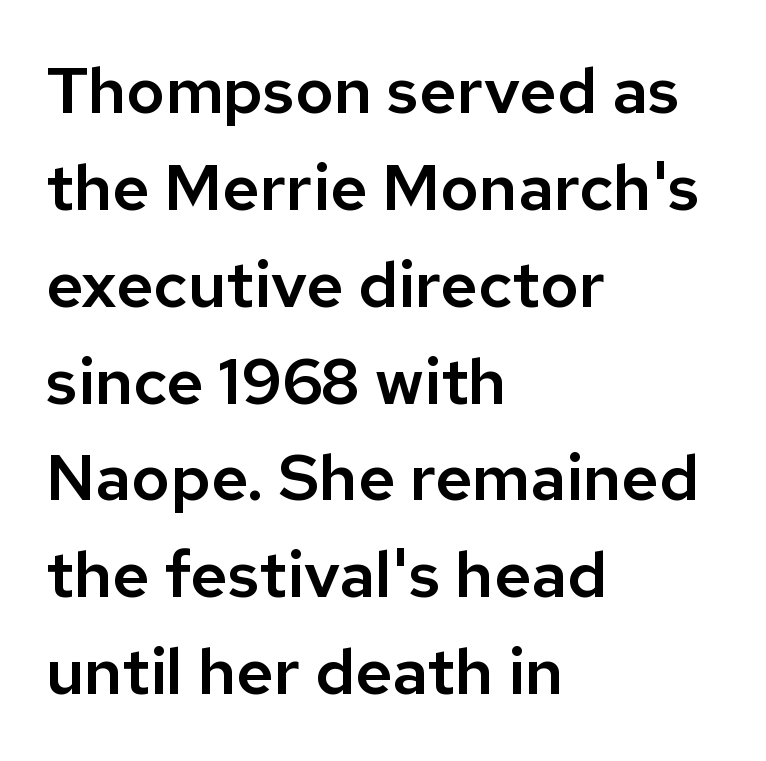
Q: Is the text italic (slanted)? A: No, it is upright.
Q: Is the typeface a serif or a sans-serif typeface? A: Sans-serif.
Q: Is the text underlined? A: No.
Q: How is the paragraph aligned? A: Left-aligned.
Q: Is the spacing between letters normal or unusually wide? A: Normal.
Q: Is the spacing between lines tight, normal or loose? A: Normal.
Q: Width (condensed, normal, or wide)? A: Normal.
Q: Stroke contrast? A: Low.
Q: x-height? A: Medium.
Q: Monospaced? A: No.
